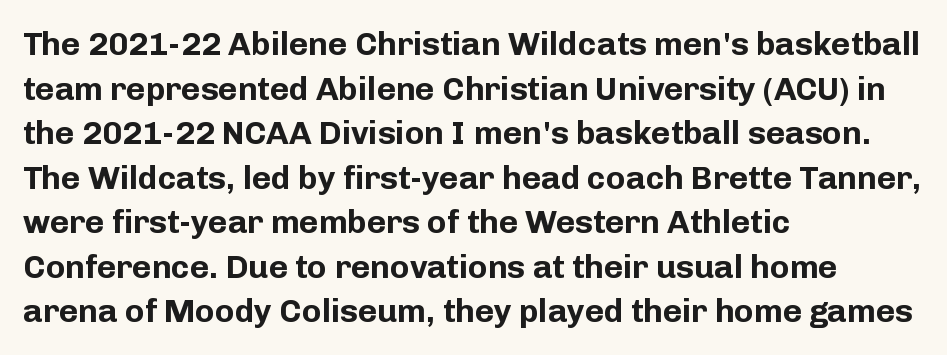
Typographically, this falls in the sans-serif category. Does extra space separate the letters? No, they use regular spacing. The zone under the glyphs is completely vacant. If you drew a line through each stem, it would be perfectly vertical. Note the varied advance widths — an 'i' is clearly narrower than an 'm'.
